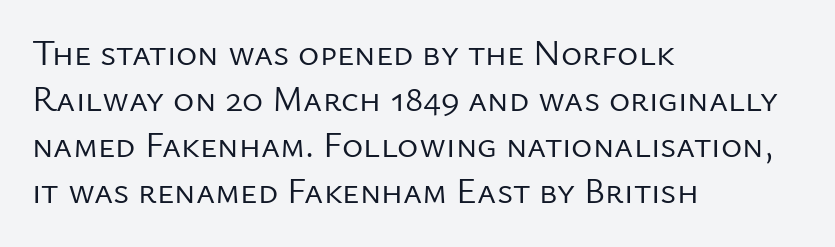
{"serif": "no", "italic": "no", "bold": "no", "weight": "regular", "width": "normal", "stroke_contrast": "low", "x_height": "medium", "monospaced": "no", "underline": "no", "align": "left", "line_spacing": "normal", "line_spacing_ratio": 1.28, "letter_spacing": "normal", "letter_spacing_em": 0.0, "glyph_px": 36}
